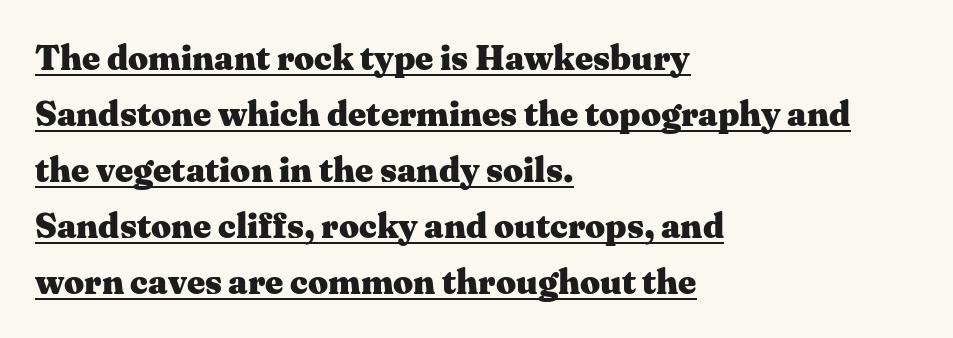
Q: Is the text bold? A: Yes.
Q: Is the text italic (slanted)? A: No, it is upright.
Q: Is the typeface a serif or a sans-serif typeface? A: Serif.
Q: Is the text underlined? A: Yes.
Q: How is the paragraph aligned? A: Left-aligned.
Q: Is the spacing between letters normal or unusually wide? A: Normal.
Q: Is the spacing between lines tight, normal or loose? A: Normal.
Q: Width (condensed, normal, or wide)? A: Wide.
Q: Stroke contrast? A: Medium.
Q: x-height? A: Medium.
Q: Monospaced? A: No.
